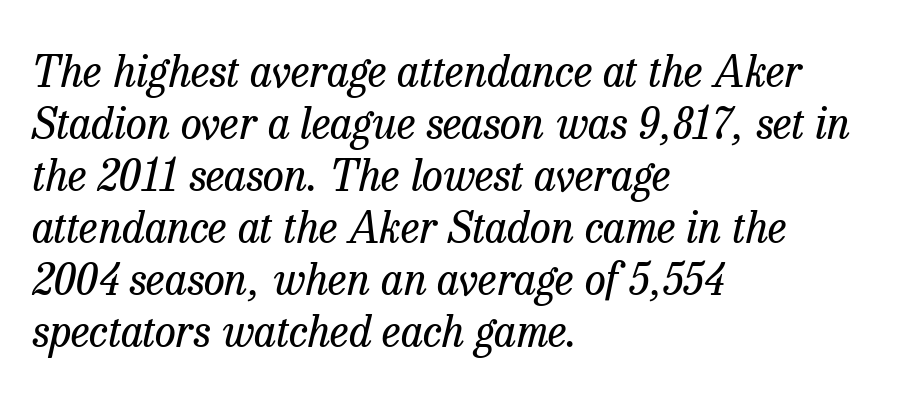
Q: Is the text bold? A: No.
Q: Is the text italic (slanted)? A: Yes, it leans right by about 13 degrees.
Q: Is the typeface a serif or a sans-serif typeface? A: Serif.
Q: Is the text underlined? A: No.
Q: How is the paragraph aligned? A: Left-aligned.
Q: Is the spacing between letters normal or unusually wide? A: Normal.
Q: Width (condensed, normal, or wide)? A: Normal.
Q: Stroke contrast? A: Low.
Q: x-height? A: Medium.
Q: Monospaced? A: No.
